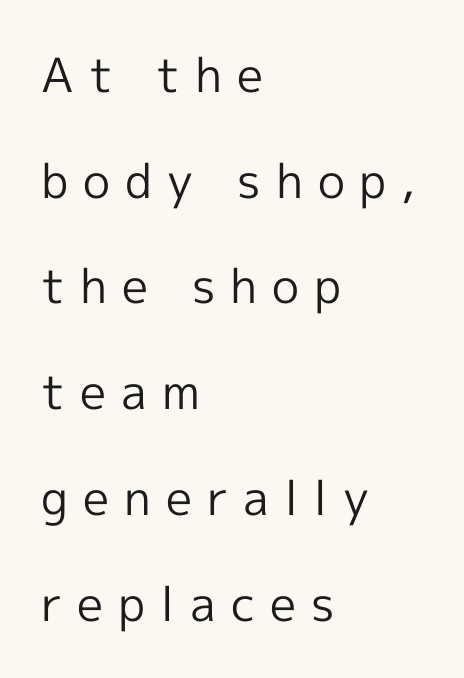
Q: Is the text bold? A: No.
Q: Is the text italic (slanted)? A: No, it is upright.
Q: Is the typeface a serif or a sans-serif typeface? A: Sans-serif.
Q: Is the text underlined? A: No.
Q: How is the paragraph aligned? A: Left-aligned.
Q: Is the spacing between letters normal or unusually wide? A: Unusually wide.
Q: Is the spacing between lines tight, normal or loose? A: Loose.
Q: Width (condensed, normal, or wide)? A: Normal.
Q: x-height? A: Medium.
Q: Monospaced? A: No.
